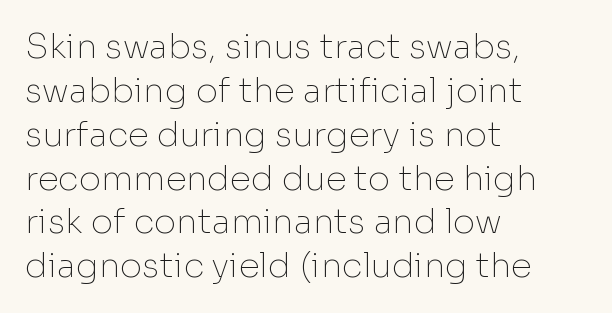
The passage shown has conventional tracking throughout. No word sits above an underline. Reading down the column, the eye jumps a familiar distance to each next line. Unlike a traditional serif, this face leaves its strokes unadorned.
